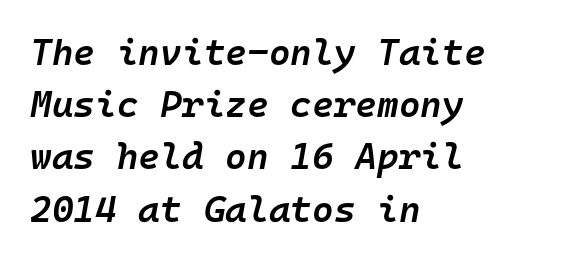
Visually the block forms a straight wall on the left and a jagged coastline on the right. Characters are canted at an angle relative to the baseline's perpendicular. Do the characters align in a grid? Yes, the font is monospaced. If you measured baseline to baseline, you'd find a middling distance. You could call the tracking neutral — neither tight nor loose. Slightly chunky letters — semibold, I'd say, not full bold.
